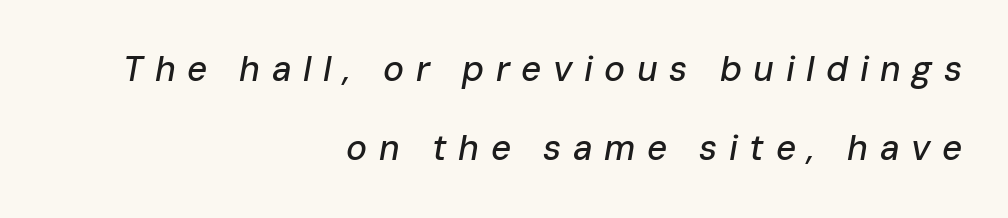
The image shows 35 px text type, italic (leaning right); set right-aligned, loose line spacing (2.26x), unusually wide letter spacing (+0.33 em), not underlined; low stroke contrast and a medium x-height.
